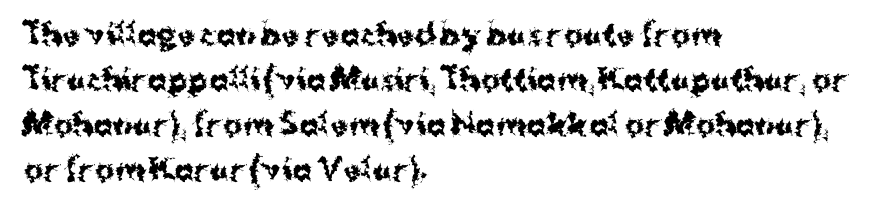
If you measured baseline to baseline, you'd find a middling distance. The face used here has the dense, thick strokes of a bold. Observe the ordinary spacing: letters are neighbours, not strangers. Where is the straight margin? On the left. Type style note: lacks serifs. A clean baseline with only descenders dipping below it.
